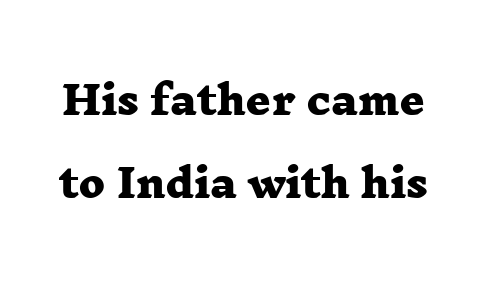
Serif or sans? Serif — the stroke terminals have little feet. Summary of vertical rhythm: relaxed, with wide interline spacing. A typesetter would call this proportional, since set widths differ per character. I'd describe the lettering as bold — thick and assertive. In terms of letterspacing, this is plain default setting. The zone under the glyphs is completely vacant.
